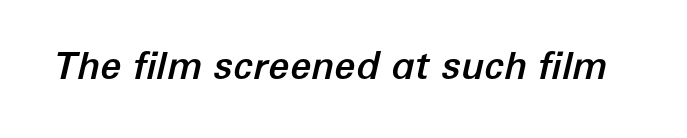
{"italic": "yes", "lean": "right", "slant_degrees": 12, "width": "normal", "stroke_contrast": "low", "x_height": "medium", "monospaced": "no", "underline": "no", "letter_spacing": "normal", "letter_spacing_em": 0.0, "glyph_px": 38}
